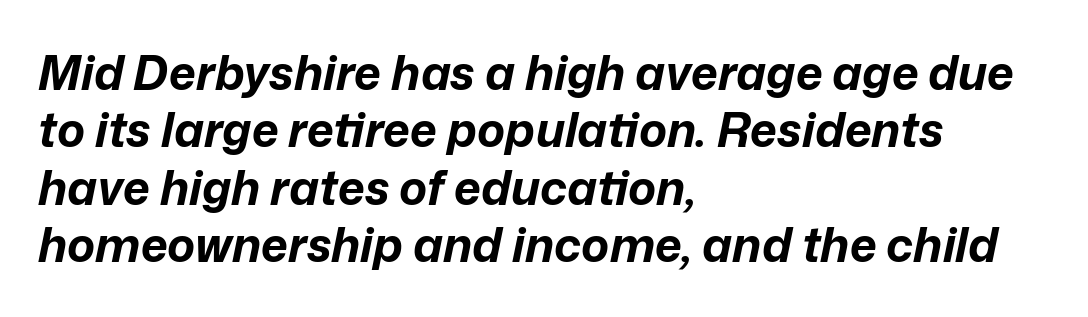
The image shows 47 px bold type, italic (leaning right); set left-aligned, line spacing 1.22x, normal letter spacing, not underlined; low stroke contrast and a medium x-height.
